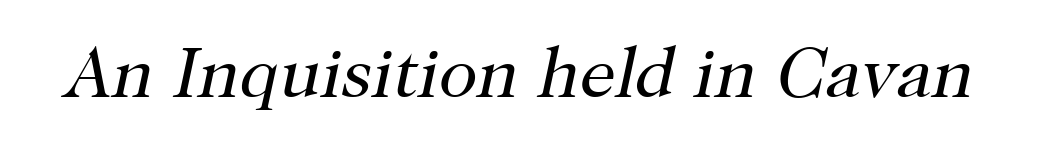
Q: Is the text bold? A: No.
Q: Is the text italic (slanted)? A: Yes, it leans right by about 12 degrees.
Q: Is the typeface a serif or a sans-serif typeface? A: Serif.
Q: Is the text underlined? A: No.
Q: Is the spacing between letters normal or unusually wide? A: Normal.
Q: Width (condensed, normal, or wide)? A: Normal.
Q: Stroke contrast? A: High.
Q: x-height? A: Medium.
Q: Monospaced? A: No.
